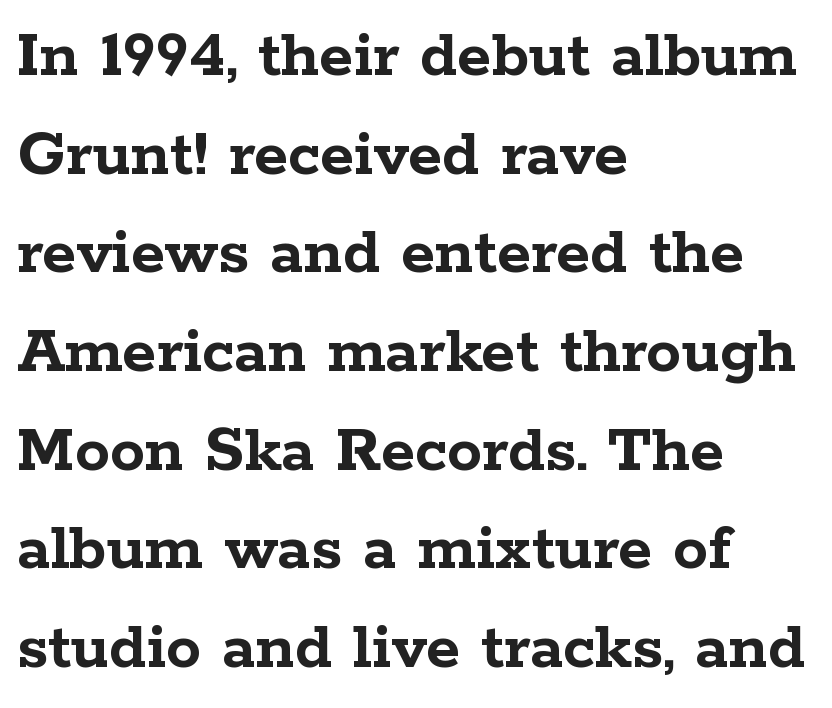
Q: Is the text bold? A: Yes.
Q: Is the text italic (slanted)? A: No, it is upright.
Q: Is the typeface a serif or a sans-serif typeface? A: Serif.
Q: Is the text underlined? A: No.
Q: How is the paragraph aligned? A: Left-aligned.
Q: Is the spacing between letters normal or unusually wide? A: Normal.
Q: Is the spacing between lines tight, normal or loose? A: Normal.
Q: Width (condensed, normal, or wide)? A: Wide.
Q: Stroke contrast? A: Low.
Q: x-height? A: Medium.
Q: Monospaced? A: No.
